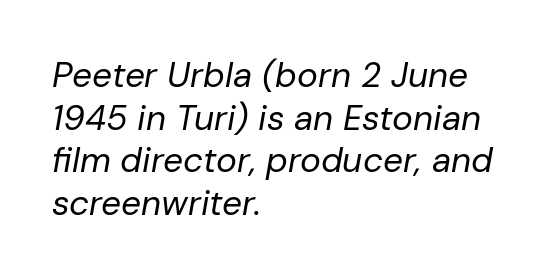
Q: Is the text bold? A: No.
Q: Is the text italic (slanted)? A: Yes, it leans right by about 10 degrees.
Q: Is the text underlined? A: No.
Q: How is the paragraph aligned? A: Left-aligned.
Q: Is the spacing between letters normal or unusually wide? A: Normal.
Q: Width (condensed, normal, or wide)? A: Normal.
Q: Stroke contrast? A: Low.
Q: x-height? A: Medium.
Q: Monospaced? A: No.
